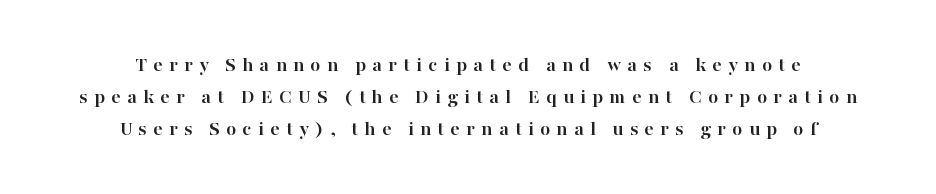
{"italic": "no", "bold": "yes", "underline": "no", "align": "center", "line_spacing": "normal", "line_spacing_ratio": 1.52, "letter_spacing": "wide", "letter_spacing_em": 0.3, "glyph_px": 21}
